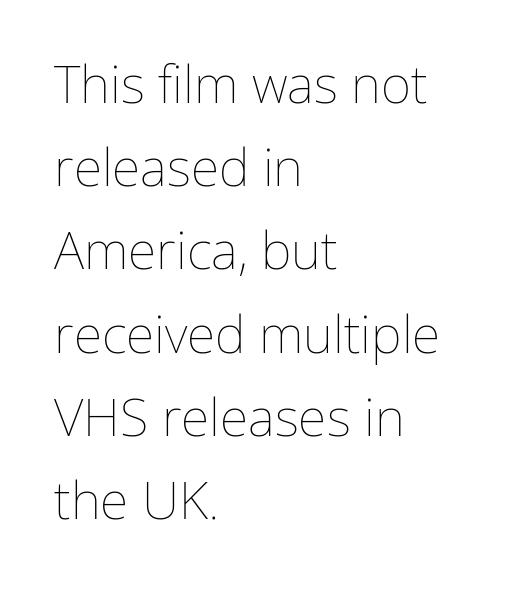
{"italic": "no", "bold": "no", "weight": "thin", "width": "normal", "stroke_contrast": "low", "x_height": "medium", "monospaced": "no", "underline": "no", "align": "left", "line_spacing": "normal", "line_spacing_ratio": 1.6, "letter_spacing": "normal", "letter_spacing_em": 0.0, "glyph_px": 52}
